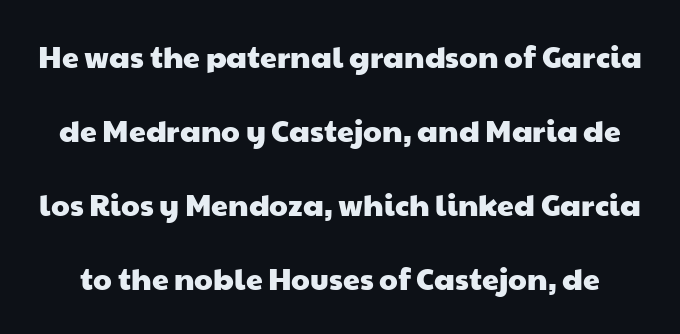
{"serif": "no", "width": "wide", "stroke_contrast": "low", "x_height": "medium", "monospaced": "no", "underline": "no", "line_spacing": "loose", "line_spacing_ratio": 2.47, "letter_spacing": "normal", "letter_spacing_em": 0.0, "glyph_px": 30}
